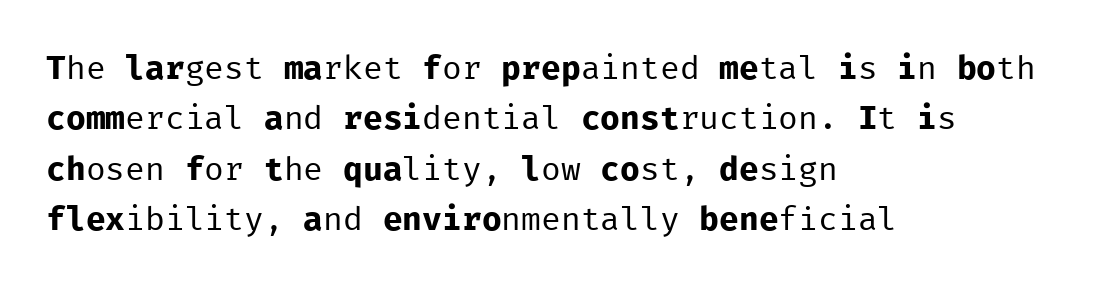
{"serif": "no", "italic": "no", "bold": "no", "weight": "regular", "width": "normal", "stroke_contrast": "low", "x_height": "medium", "monospaced": "yes", "underline": "no", "align": "left", "line_spacing": "normal", "line_spacing_ratio": 1.53, "letter_spacing": "normal", "letter_spacing_em": 0.0, "glyph_px": 33}
